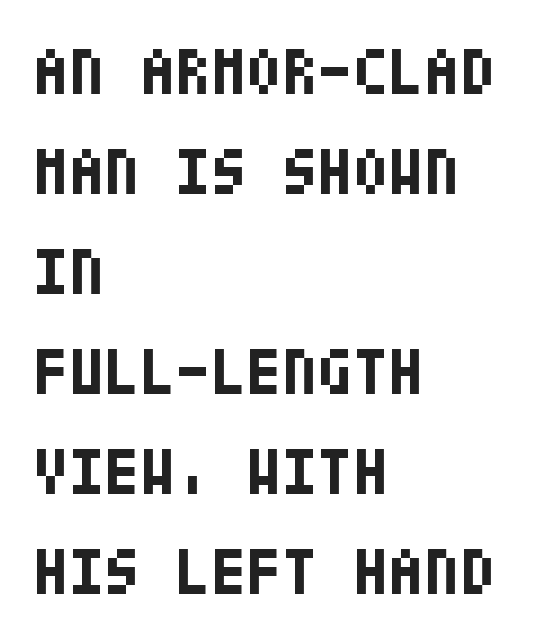
The image shows 65 px bold, condensed sans-serif type, upright; set left-aligned, normal line spacing (1.54x), normal letter spacing, not underlined; low stroke contrast and a large x-height.
